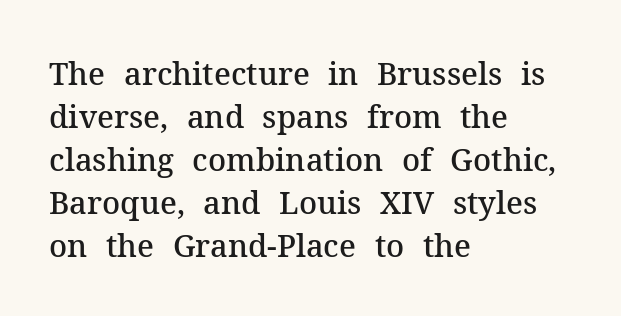
The words here are not underlined. Is this a fixed-width face? No — the glyphs have proportional, varying widths. Vertical strokes here are truly vertical. Serifs: yes, visible at the terminals of the letterforms. Summary of vertical rhythm: regular, with standard interline spacing. Tracking here is standard; glyphs follow each other at the usual distance.
